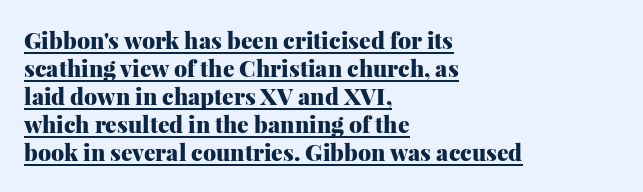
The image shows 23 px bold type, upright; set left-aligned, line spacing 1.22x, normal letter spacing, underlined.
